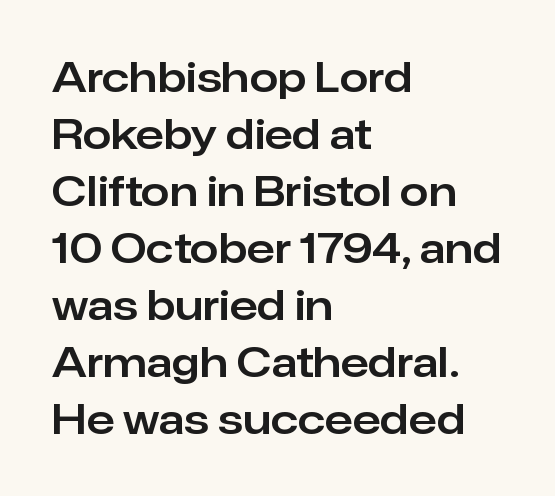
{"serif": "no", "italic": "no", "width": "normal", "stroke_contrast": "low", "x_height": "medium", "monospaced": "no", "underline": "no", "align": "left", "line_spacing": "normal", "line_spacing_ratio": 1.39, "letter_spacing": "normal", "letter_spacing_em": 0.0, "glyph_px": 41}
